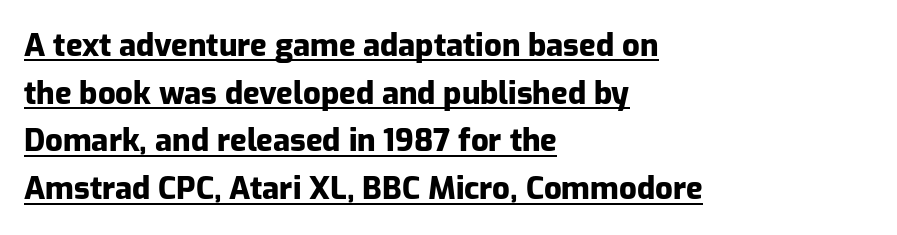
The image shows 31 px heavy sans-serif type, upright; set left-aligned, normal line spacing (1.54x), normal letter spacing, underlined; low stroke contrast and a medium x-height.
